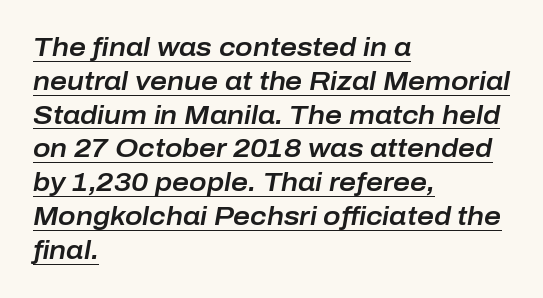
Q: Is the text italic (slanted)? A: Yes, it leans right by about 10 degrees.
Q: Is the text underlined? A: Yes.
Q: How is the paragraph aligned? A: Left-aligned.
Q: Is the spacing between letters normal or unusually wide? A: Normal.
Q: Is the spacing between lines tight, normal or loose? A: Normal.
